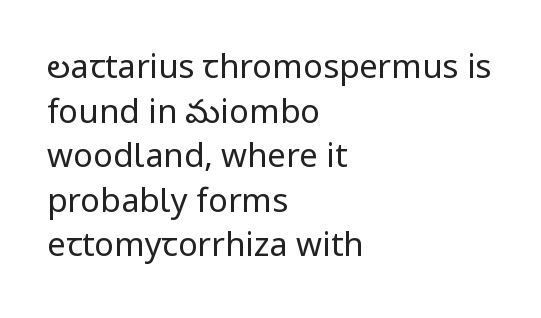
Q: Is the text bold? A: No.
Q: Is the text italic (slanted)? A: No, it is upright.
Q: Is the typeface a serif or a sans-serif typeface? A: Sans-serif.
Q: Is the text underlined? A: No.
Q: How is the paragraph aligned? A: Left-aligned.
Q: Is the spacing between letters normal or unusually wide? A: Normal.
Q: Is the spacing between lines tight, normal or loose? A: Normal.
Q: Width (condensed, normal, or wide)? A: Normal.
Q: Stroke contrast? A: Low.
Q: x-height? A: Medium.
Q: Monospaced? A: No.
